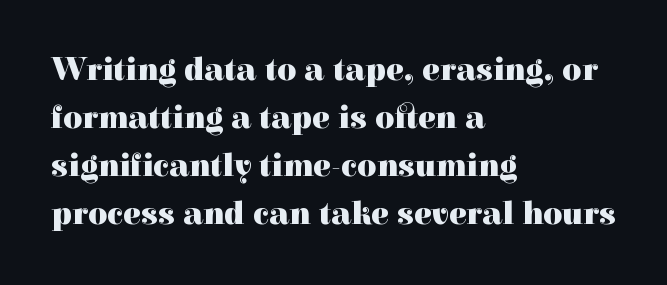
{"serif": "yes", "italic": "no", "bold": "yes", "weight": "heavy", "width": "normal", "x_height": "medium", "monospaced": "no", "underline": "no", "align": "left", "line_spacing": "normal", "line_spacing_ratio": 1.45, "letter_spacing": "normal", "letter_spacing_em": 0.0, "glyph_px": 33}
